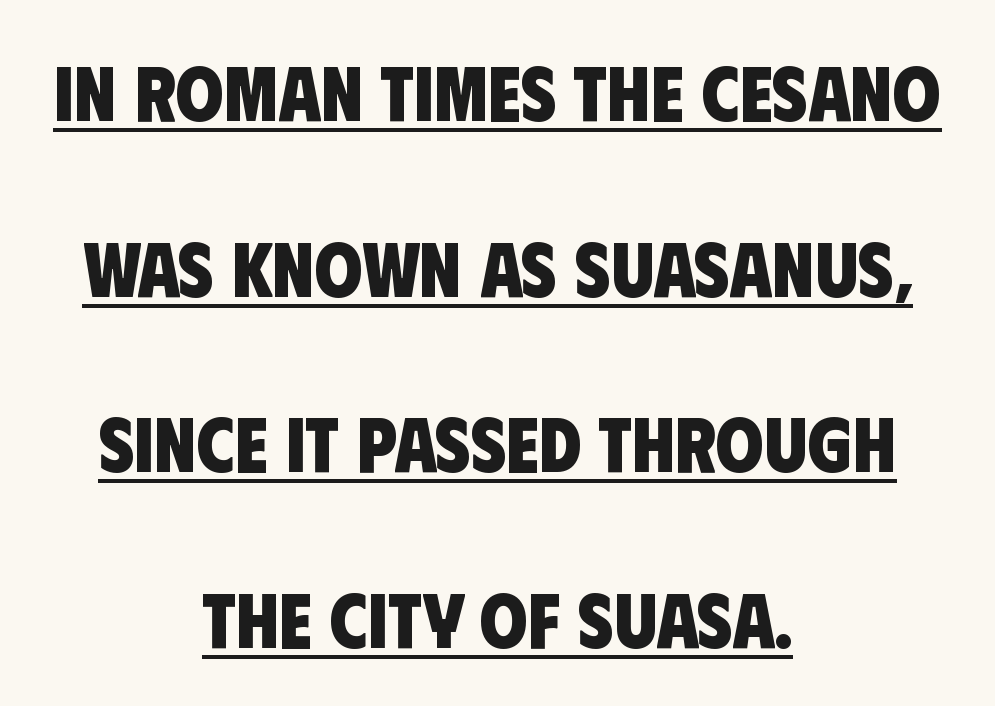
Q: Is the text bold? A: Yes.
Q: Is the typeface a serif or a sans-serif typeface? A: Sans-serif.
Q: Is the text underlined? A: Yes.
Q: How is the paragraph aligned? A: Centered.
Q: Is the spacing between letters normal or unusually wide? A: Normal.
Q: Is the spacing between lines tight, normal or loose? A: Loose.
Q: Width (condensed, normal, or wide)? A: Condensed.
Q: Stroke contrast? A: Low.
Q: x-height? A: Large.
Q: Monospaced? A: No.
